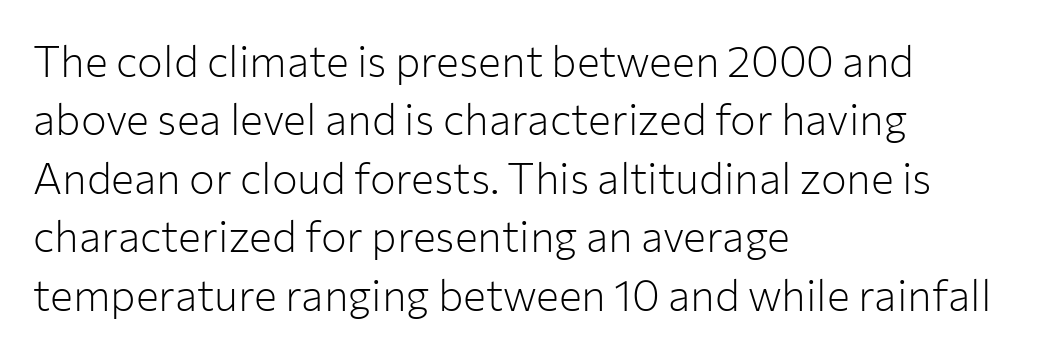
{"serif": "no", "italic": "no", "bold": "no", "weight": "light", "width": "normal", "stroke_contrast": "low", "x_height": "medium", "monospaced": "no", "underline": "no", "align": "left", "line_spacing": "normal", "line_spacing_ratio": 1.36, "letter_spacing": "normal", "letter_spacing_em": 0.0, "glyph_px": 43}
